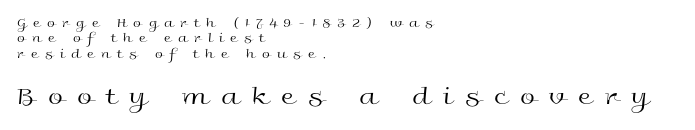
The image shows 27 px text type, upright; set left-aligned, tight line spacing (1.1x), unusually wide letter spacing (+0.49 em), not underlined; the second (bottom) block is 1.93x larger.
